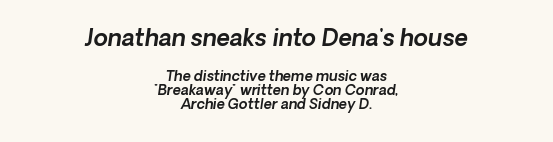
{"underline": "no", "align": "center", "line_spacing": "tight", "line_spacing_ratio": 1.02, "letter_spacing": "normal", "letter_spacing_em": 0.0, "larger_block": "first", "size_ratio": 1.64, "glyph_px": 23}
